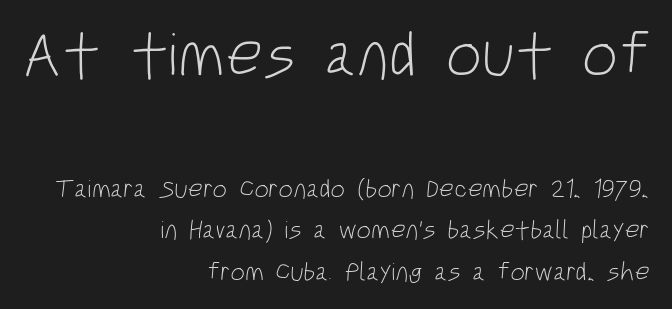
The image shows 64 px light, condensed sans-serif type; set right-aligned, normal line spacing (1.59x), normal letter spacing, not underlined; the first (top) block is 2.46x larger; low stroke contrast and a large x-height.
